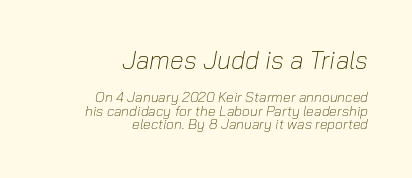
Q: Is the text bold? A: No.
Q: Is the text italic (slanted)? A: Yes, it leans right by about 10 degrees.
Q: Is the text underlined? A: No.
Q: How is the paragraph aligned? A: Right-aligned.
Q: Is the spacing between letters normal or unusually wide? A: Normal.
Q: Is the spacing between lines tight, normal or loose? A: Tight.
Q: Which block of text is set in a larger size, the first (top) or the second (bottom)? A: The first (top) one.
